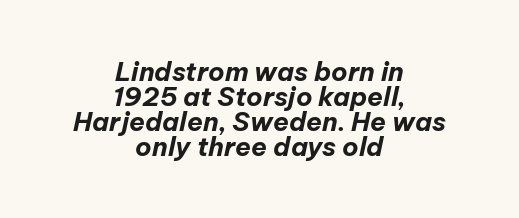
The lettering tilts uniformly, giving the passage an italic look. The paragraph has two soft edges and a firm central axis. Caption: standard tracking, unaltered. If you measured baseline to baseline, you'd find a short distance.
